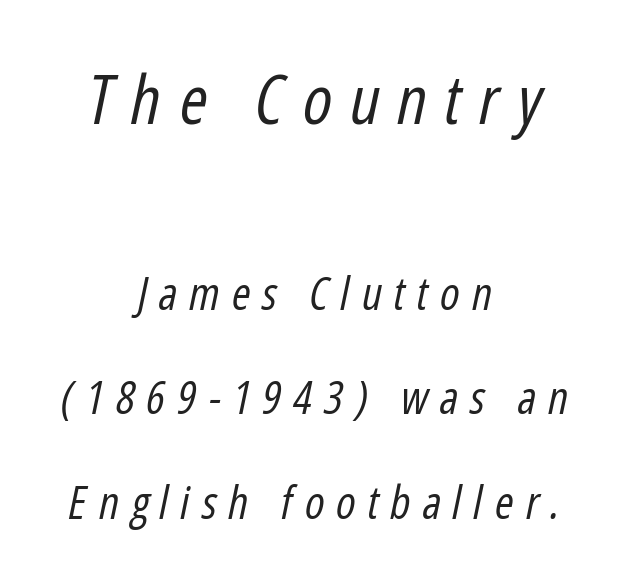
{"italic": "yes", "lean": "right", "slant_degrees": 12, "bold": "no", "weight": "regular", "width": "condensed", "stroke_contrast": "low", "x_height": "medium", "monospaced": "no", "underline": "no", "align": "center", "line_spacing": "loose", "line_spacing_ratio": 2.32, "letter_spacing": "wide", "letter_spacing_em": 0.26, "larger_block": "first", "size_ratio": 1.49, "glyph_px": 67}
